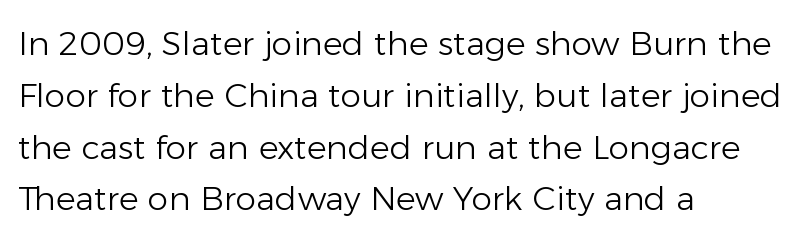
The image shows 33 px light sans-serif type, upright; set left-aligned, normal line spacing (1.57x), normal letter spacing, not underlined; low stroke contrast and a medium x-height.
